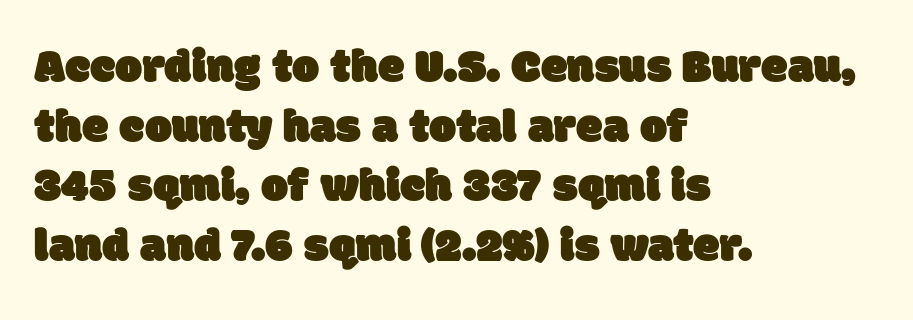
Q: Is the typeface a serif or a sans-serif typeface? A: Sans-serif.
Q: Is the text underlined? A: No.
Q: How is the paragraph aligned? A: Left-aligned.
Q: Is the spacing between letters normal or unusually wide? A: Normal.
Q: Width (condensed, normal, or wide)? A: Normal.
Q: Stroke contrast? A: Low.
Q: x-height? A: Large.
Q: Monospaced? A: No.
